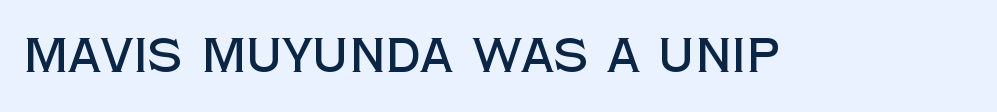
The image shows 47 px sans-serif type, upright; set normal letter spacing, not underlined; a large x-height.
